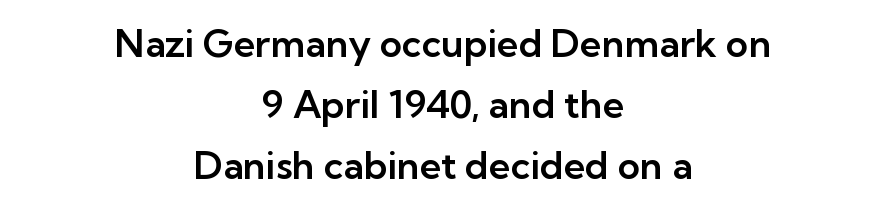
Q: Is the text italic (slanted)? A: No, it is upright.
Q: Is the typeface a serif or a sans-serif typeface? A: Sans-serif.
Q: Is the text underlined? A: No.
Q: How is the paragraph aligned? A: Centered.
Q: Is the spacing between letters normal or unusually wide? A: Normal.
Q: Is the spacing between lines tight, normal or loose? A: Normal.
Q: Width (condensed, normal, or wide)? A: Normal.
Q: Stroke contrast? A: Low.
Q: x-height? A: Medium.
Q: Monospaced? A: No.
